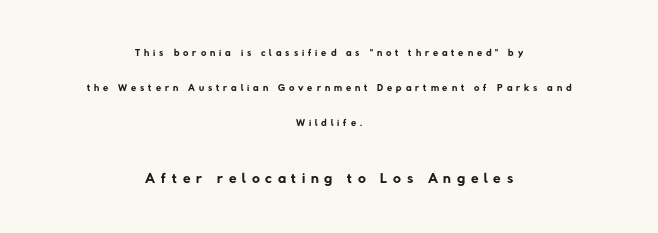
Q: Is the text bold? A: No.
Q: Is the text underlined? A: No.
Q: How is the paragraph aligned? A: Centered.
Q: Is the spacing between letters normal or unusually wide? A: Unusually wide.
Q: Is the spacing between lines tight, normal or loose? A: Loose.
Q: Which block of text is set in a larger size, the first (top) or the second (bottom)? A: The second (bottom) one.
